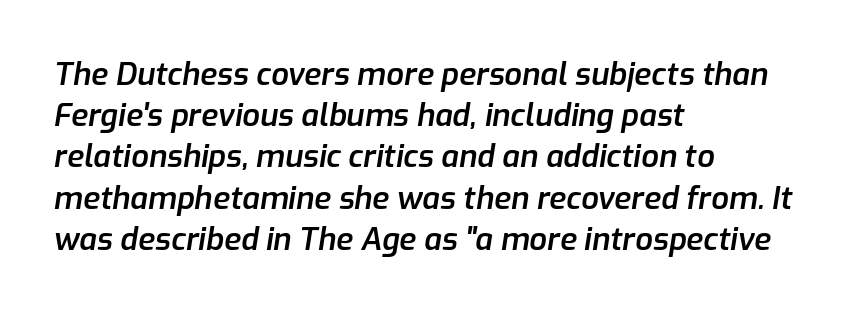
{"italic": "yes", "lean": "right", "slant_degrees": 9, "bold": "semi", "weight": "semibold", "width": "normal", "stroke_contrast": "low", "x_height": "medium", "monospaced": "no", "underline": "no", "align": "left", "line_spacing": "normal", "line_spacing_ratio": 1.33, "letter_spacing": "normal", "letter_spacing_em": 0.0, "glyph_px": 31}
